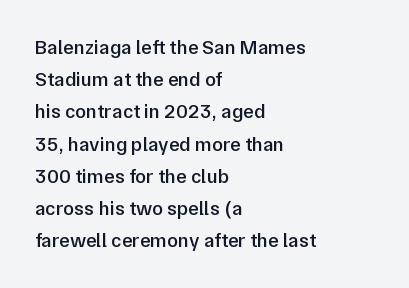
Heft: intermediate — a semibold. The gaps between neighbouring characters are ordinary and unremarkable. Caption: multi-line text, flush left, ragged right. Whoever set this chose a conventional vertical rhythm.
